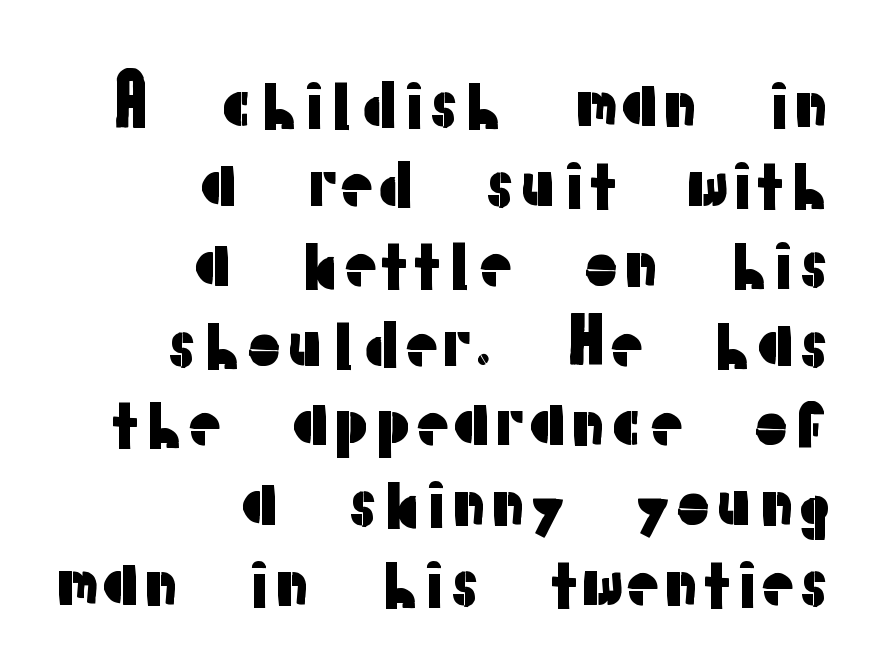
The letters advance in unequal steps, a hallmark of proportional type. This is roman type, the default non-slanted kind. The rendering shows plain stroke endings on the letterforms — a sans-serif design. The paragraph shown leans on its right margin.
